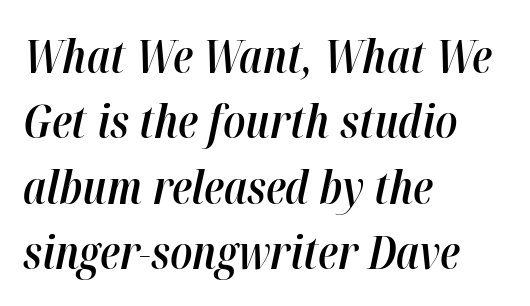
{"italic": "yes", "lean": "right", "slant_degrees": 12, "bold": "semi", "weight": "semibold", "width": "condensed", "stroke_contrast": "high", "x_height": "medium", "monospaced": "no", "underline": "no", "align": "left", "line_spacing": "normal", "line_spacing_ratio": 1.42, "letter_spacing": "normal", "letter_spacing_em": 0.0, "glyph_px": 46}
